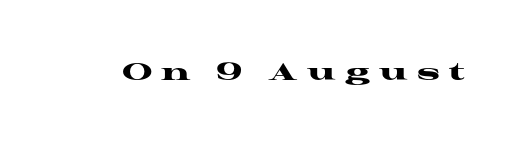
{"italic": "no", "bold": "yes", "underline": "no", "letter_spacing": "wide", "letter_spacing_em": 0.39, "glyph_px": 24}
